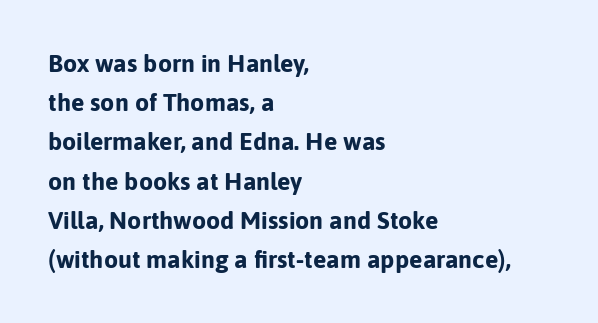
The image shows 25 px bold type, upright; set left-aligned, normal line spacing (1.57x), normal letter spacing, not underlined.
